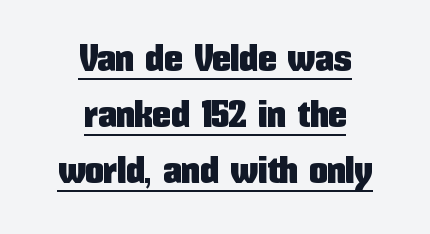
The image shows 37 px condensed sans-serif type, upright; set centered, normal line spacing (1.51x), normal letter spacing, underlined; low stroke contrast and a medium x-height.
